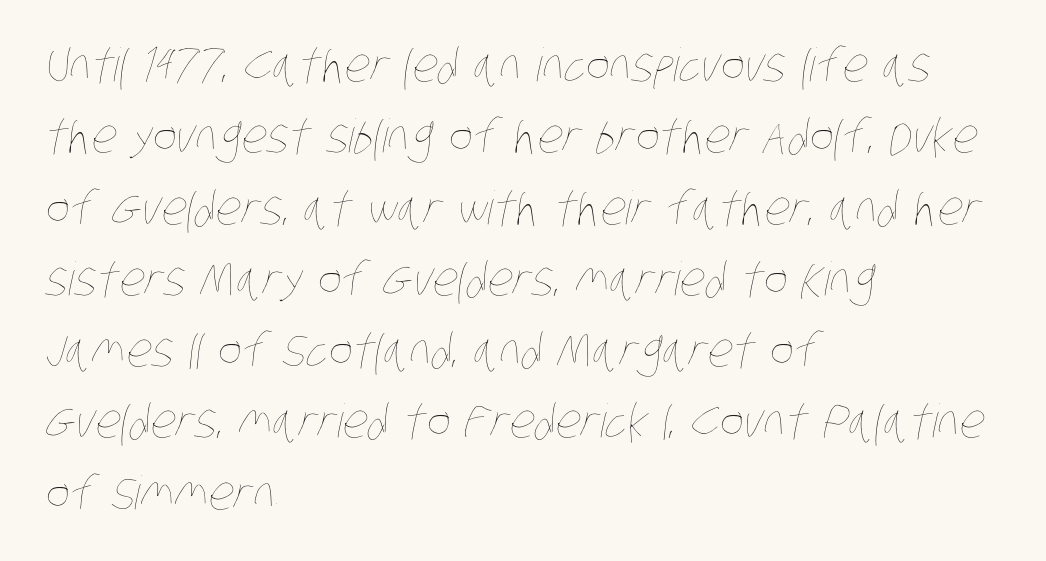
The cut favours lightness, reaching ordinary text weight at its darkest. Horizontal bands of white between lines are of average thickness. Each line starts at the same left margin while the right side varies. Note the varied advance widths — an 'i' is clearly narrower than an 'm'. This rendering features lettering with no underline. Characters follow at the spacing the type designer built in.
